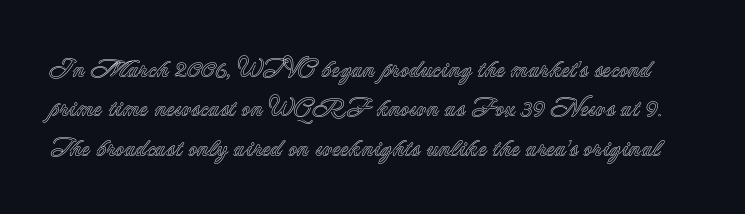
The image shows 25 px text type; set normal line spacing (1.58x), normal letter spacing, not underlined.
